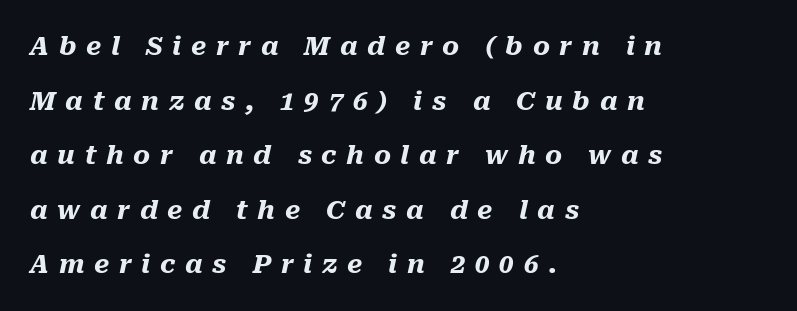
The image shows 26 px bold type, italic (leaning right); set left-aligned, loose line spacing (2.1x), unusually wide letter spacing (+0.37 em), not underlined.
